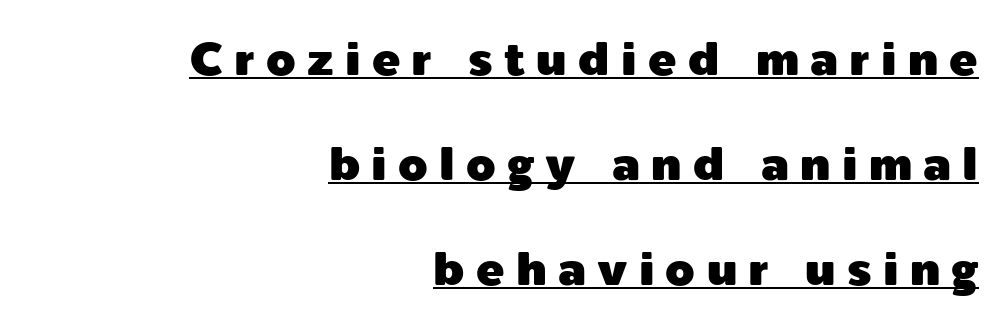
Q: Is the text italic (slanted)? A: No, it is upright.
Q: Is the typeface a serif or a sans-serif typeface? A: Sans-serif.
Q: Is the text underlined? A: Yes.
Q: How is the paragraph aligned? A: Right-aligned.
Q: Is the spacing between letters normal or unusually wide? A: Unusually wide.
Q: Is the spacing between lines tight, normal or loose? A: Loose.
Q: Width (condensed, normal, or wide)? A: Normal.
Q: x-height? A: Medium.
Q: Monospaced? A: No.
